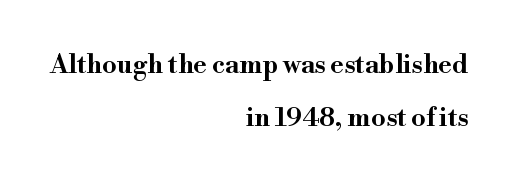
Reading down the block, your eye finds every line finishing at a fixed right position. The gaps between neighbouring characters are ordinary and unremarkable. Vertical strokes here are truly vertical. Horizontal bands of white between lines are thick stripes.
